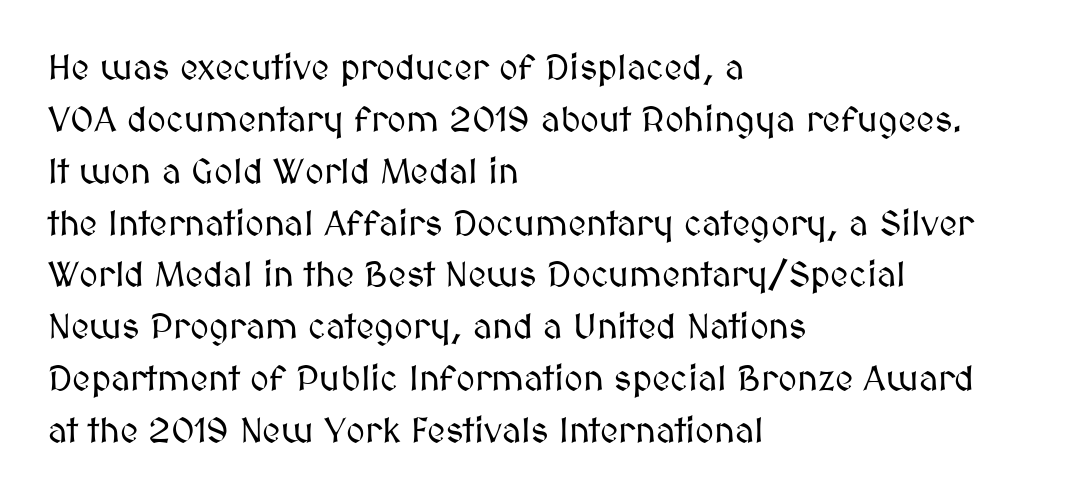
Horizontally, the lines are justified to the leading edge only. The rendering uses natural spacing where letterforms have individual widths. Successive baselines arrive at the customary interval. Anything drawn beneath the words? Only blank space. The line texture is even and compact thanks to regular tracking.
